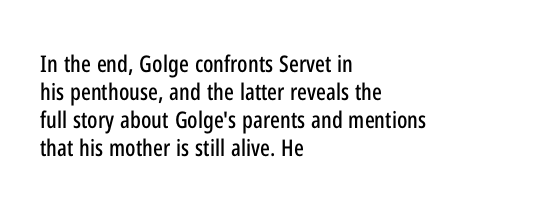
The image shows 23 px text type, upright; set left-aligned, line spacing 1.22x, normal letter spacing, not underlined.
